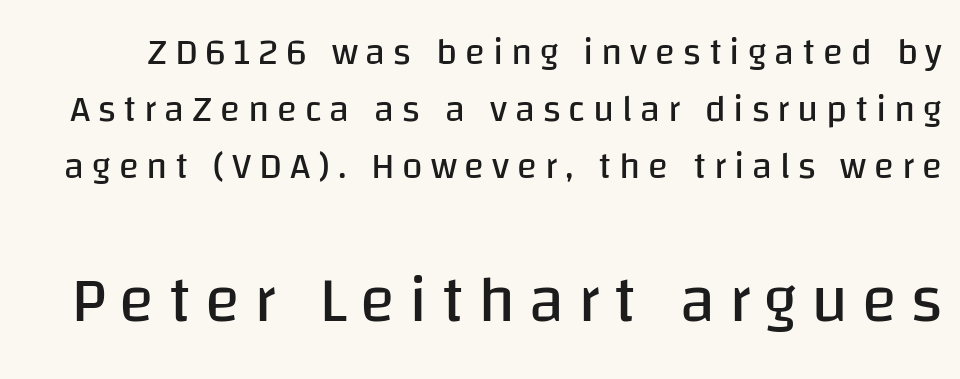
Caption: upper text group reduced, lower text group enlarged. Does extra space separate the letters? Yes, quite a lot of it. The letters advance in unequal steps, a hallmark of proportional type. The foot of each line stays bare and open.
